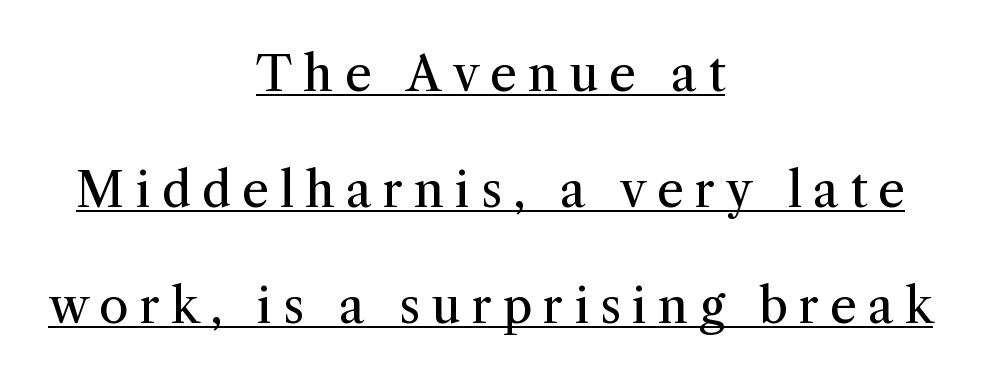
The image shows 48 px regular-weight serif type, upright; set centered, loose line spacing (2.42x), unusually wide letter spacing (+0.23 em), underlined; medium stroke contrast and a medium x-height.
